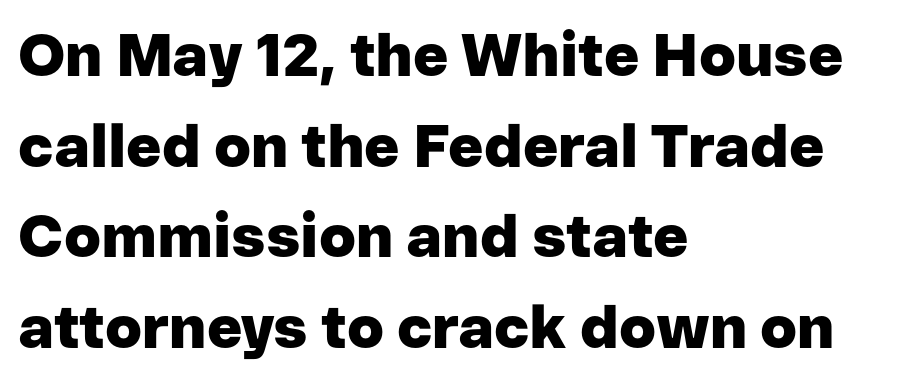
The image shows 60 px heavy sans-serif type, upright; set left-aligned, normal line spacing (1.51x), normal letter spacing, not underlined; low stroke contrast and a medium x-height.
